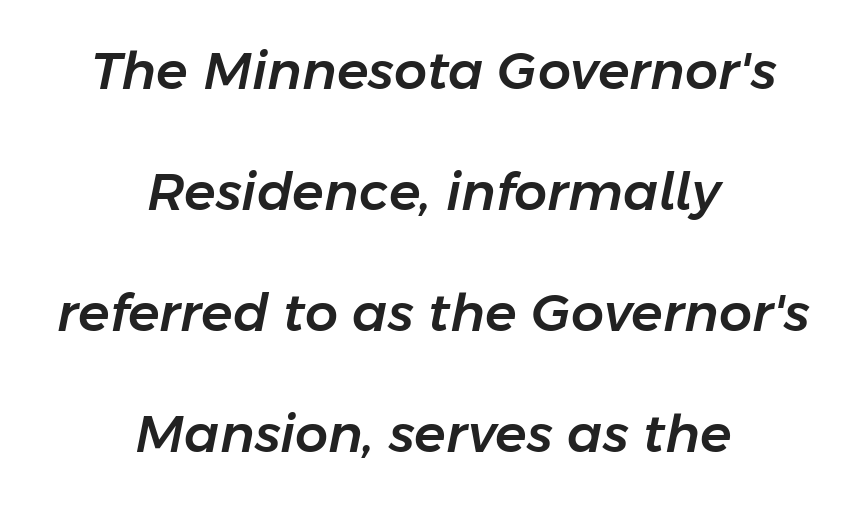
The typesetter chose a symmetrical, centered arrangement here. Check the space under the baseline: it is left empty. Standard letterfit; no display-style spreading of the glyphs. This sample has the flowing, uneven cadence of proportional lettering. Vertically, the passage feels expansive, rows floating well apart.
